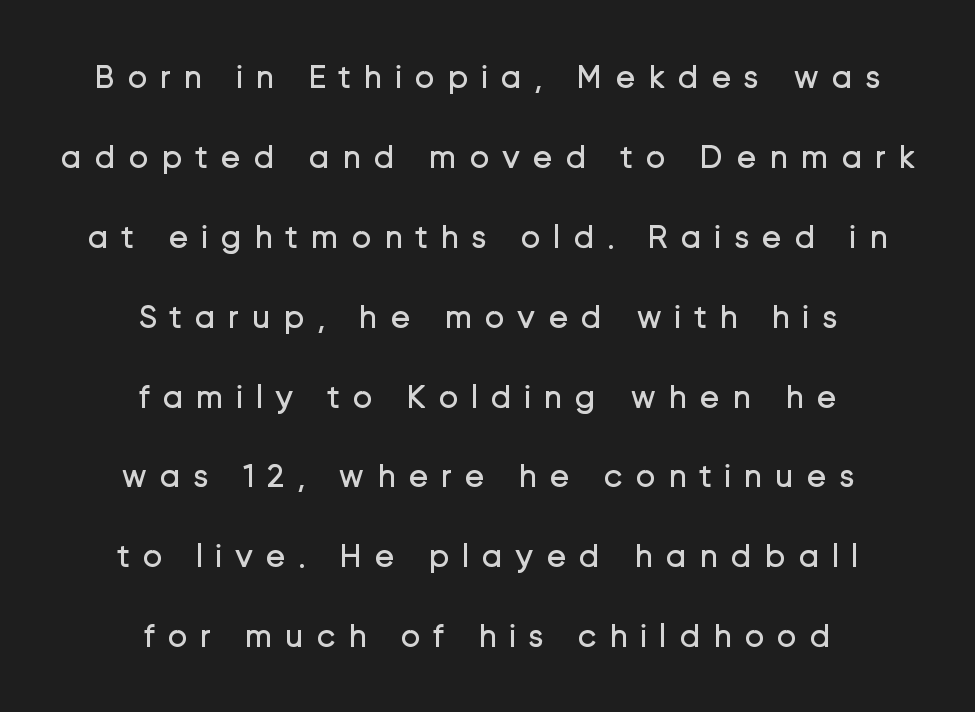
Q: Is the text bold? A: No.
Q: Is the text italic (slanted)? A: No, it is upright.
Q: Is the typeface a serif or a sans-serif typeface? A: Sans-serif.
Q: Is the text underlined? A: No.
Q: How is the paragraph aligned? A: Centered.
Q: Is the spacing between letters normal or unusually wide? A: Unusually wide.
Q: Is the spacing between lines tight, normal or loose? A: Loose.
Q: Width (condensed, normal, or wide)? A: Normal.
Q: Stroke contrast? A: Low.
Q: x-height? A: Medium.
Q: Monospaced? A: No.
